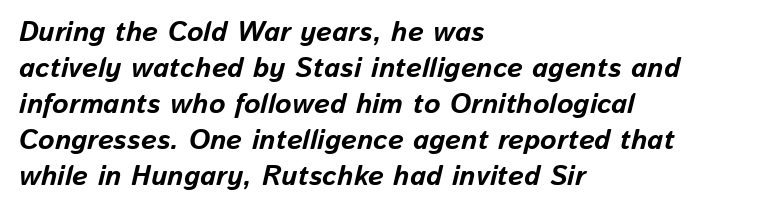
Q: Is the text bold? A: Yes.
Q: Is the text italic (slanted)? A: Yes, it leans right by about 13 degrees.
Q: Is the text underlined? A: No.
Q: How is the paragraph aligned? A: Left-aligned.
Q: Is the spacing between letters normal or unusually wide? A: Normal.
Q: Is the spacing between lines tight, normal or loose? A: Normal.
Q: Width (condensed, normal, or wide)? A: Normal.
Q: Stroke contrast? A: Low.
Q: x-height? A: Medium.
Q: Monospaced? A: No.
